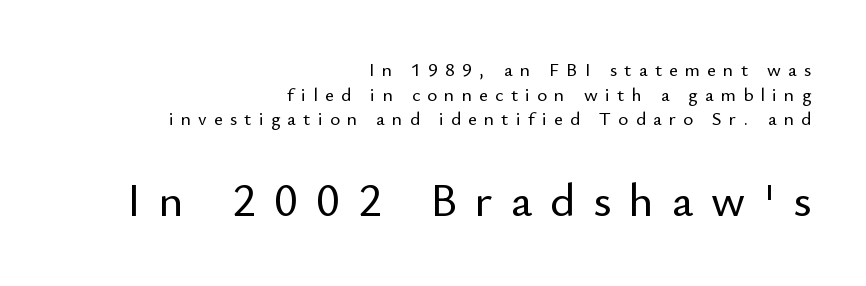
{"serif": "no", "italic": "no", "width": "normal", "stroke_contrast": "low", "x_height": "small", "monospaced": "no", "underline": "no", "align": "right", "line_spacing": "normal", "line_spacing_ratio": 1.29, "letter_spacing": "wide", "letter_spacing_em": 0.38, "larger_block": "second", "size_ratio": 2.47, "glyph_px": 47}
